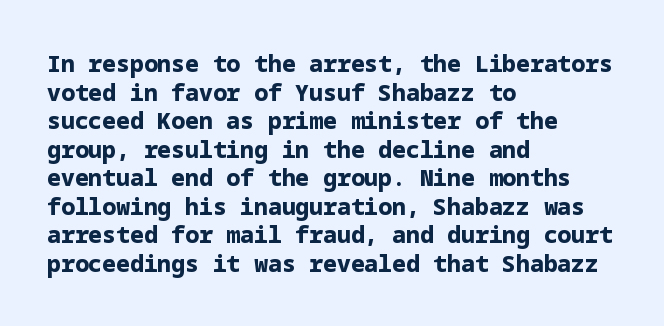
Every character sits straight up, as roman type does. Stroke thickness is high; the sample reads as a true bold. Inter-character spacing is left at the font's built-in metrics. Casual observation: everything's shoved over to the left. The specimen omits any rule beneath the text block's lines.
